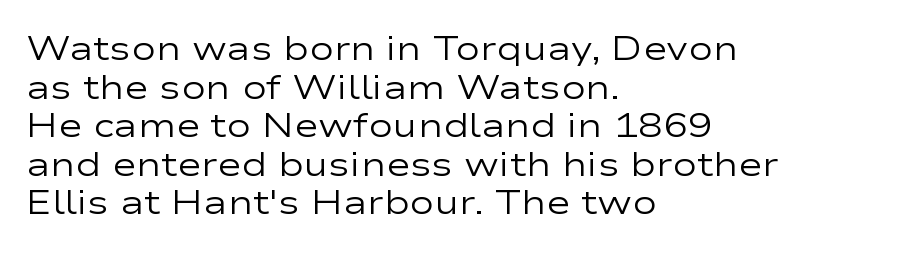
Q: Is the text bold? A: No.
Q: Is the text italic (slanted)? A: No, it is upright.
Q: Is the typeface a serif or a sans-serif typeface? A: Sans-serif.
Q: Is the text underlined? A: No.
Q: How is the paragraph aligned? A: Left-aligned.
Q: Is the spacing between letters normal or unusually wide? A: Normal.
Q: Width (condensed, normal, or wide)? A: Wide.
Q: Stroke contrast? A: Low.
Q: x-height? A: Medium.
Q: Monospaced? A: No.
